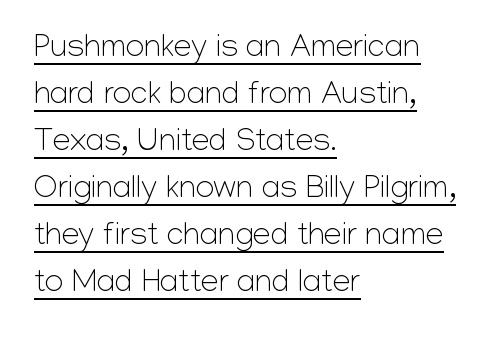
Q: Is the text bold? A: No.
Q: Is the text italic (slanted)? A: No, it is upright.
Q: Is the typeface a serif or a sans-serif typeface? A: Sans-serif.
Q: Is the text underlined? A: Yes.
Q: How is the paragraph aligned? A: Left-aligned.
Q: Is the spacing between letters normal or unusually wide? A: Normal.
Q: Is the spacing between lines tight, normal or loose? A: Normal.
Q: Width (condensed, normal, or wide)? A: Normal.
Q: Stroke contrast? A: Low.
Q: x-height? A: Medium.
Q: Monospaced? A: No.
